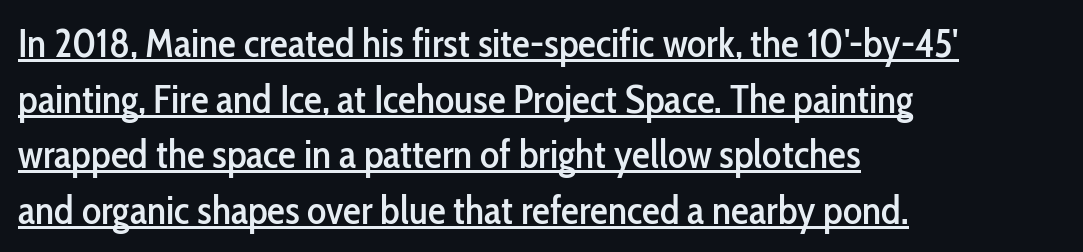
The image shows 40 px condensed sans-serif type, upright; set left-aligned, normal line spacing (1.39x), normal letter spacing, underlined; low stroke contrast and a medium x-height.
